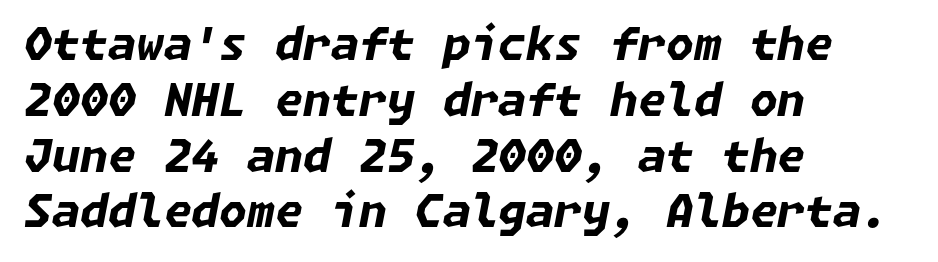
The strip under each line holds only bare page. Slant detected: the letters are inclined. The horizontal fit of the characters is conventional and even. Caption: multi-line text, flush left, ragged right.
